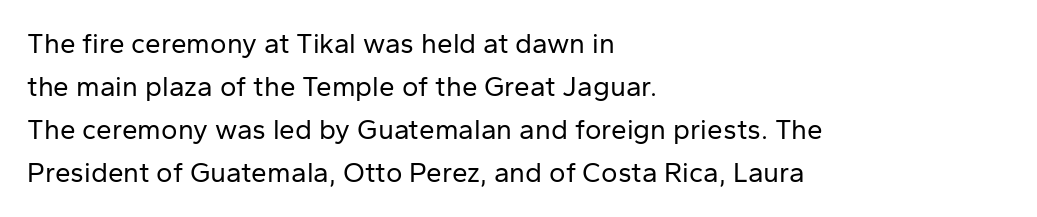
The image shows 28 px regular-weight sans-serif type, upright; set left-aligned, normal line spacing (1.53x), normal letter spacing, not underlined; low stroke contrast and a medium x-height.
